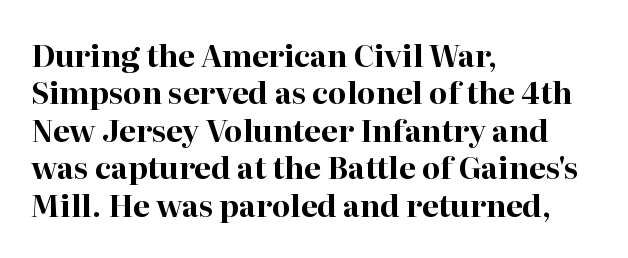
Q: Is the text bold? A: Yes.
Q: Is the text italic (slanted)? A: No, it is upright.
Q: Is the typeface a serif or a sans-serif typeface? A: Serif.
Q: Is the text underlined? A: No.
Q: How is the paragraph aligned? A: Left-aligned.
Q: Is the spacing between letters normal or unusually wide? A: Normal.
Q: Is the spacing between lines tight, normal or loose? A: Normal.
Q: Width (condensed, normal, or wide)? A: Normal.
Q: Stroke contrast? A: High.
Q: x-height? A: Medium.
Q: Monospaced? A: No.
